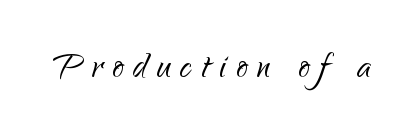
The image shows 45 px light sans-serif type; set unusually wide letter spacing (+0.22 em), not underlined; low stroke contrast and a small x-height.
